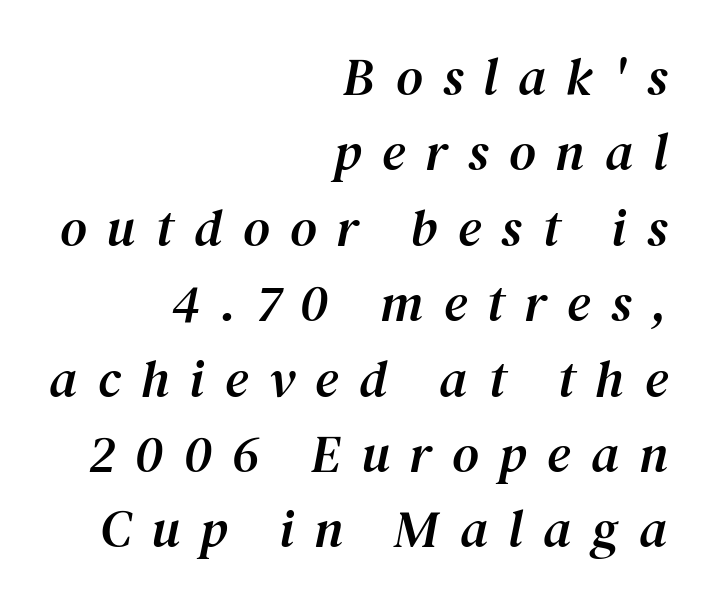
Q: Is the text italic (slanted)? A: Yes, it leans right by about 12 degrees.
Q: Is the typeface a serif or a sans-serif typeface? A: Serif.
Q: Is the text underlined? A: No.
Q: How is the paragraph aligned? A: Right-aligned.
Q: Is the spacing between letters normal or unusually wide? A: Unusually wide.
Q: Is the spacing between lines tight, normal or loose? A: Normal.
Q: Width (condensed, normal, or wide)? A: Normal.
Q: Stroke contrast? A: Medium.
Q: x-height? A: Medium.
Q: Monospaced? A: No.
